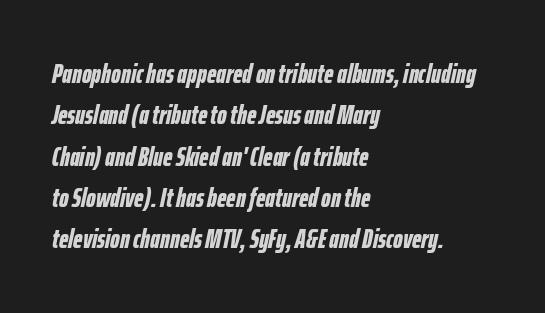
{"italic": "yes", "lean": "right", "slant_degrees": 12, "bold": "yes", "underline": "no", "align": "left", "line_spacing": "normal", "line_spacing_ratio": 1.53, "letter_spacing": "normal", "letter_spacing_em": 0.0, "glyph_px": 27}
